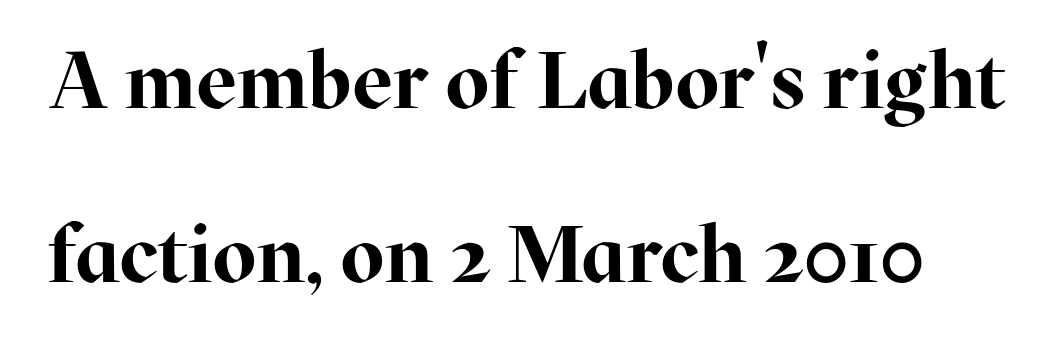
The typeface chosen for these lines features serifs. Italic: no, the glyphs are upright roman. Summary of weight: heavy, a full bold. There is no visible air inserted between adjacent glyphs. Baseline-to-baseline distance is far greater than the letter height. Do the characters align in a grid? No, the font is proportional.
